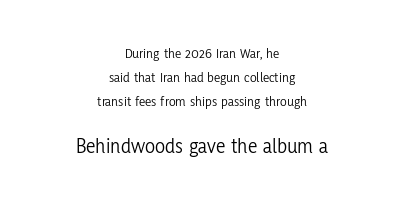
This is not heavy type; no bold has been used. The horizontal fit of the characters is conventional and even. Caption: upper text group reduced, lower text group enlarged. These lines stack symmetrically, like a column narrowing and widening about its center.
